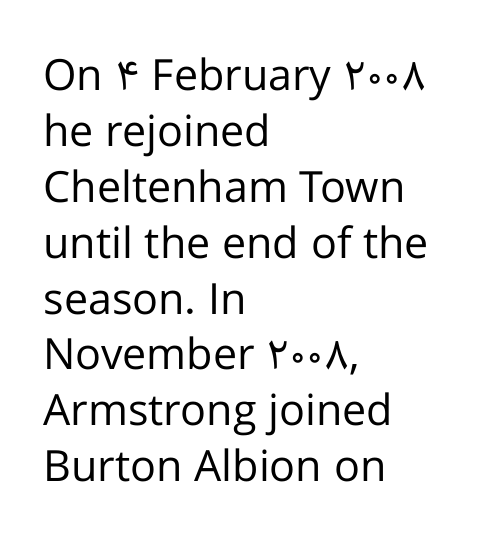
Q: Is the text bold? A: No.
Q: Is the text italic (slanted)? A: No, it is upright.
Q: Is the typeface a serif or a sans-serif typeface? A: Sans-serif.
Q: Is the text underlined? A: No.
Q: How is the paragraph aligned? A: Left-aligned.
Q: Is the spacing between letters normal or unusually wide? A: Normal.
Q: Is the spacing between lines tight, normal or loose? A: Normal.
Q: Width (condensed, normal, or wide)? A: Normal.
Q: Stroke contrast? A: Low.
Q: x-height? A: Medium.
Q: Monospaced? A: No.
